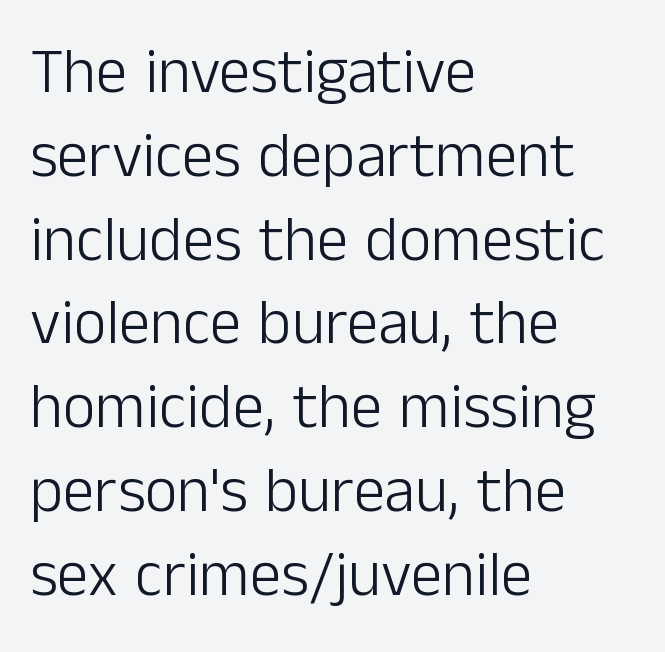
The image shows 63 px light sans-serif type, upright; set left-aligned, normal line spacing (1.33x), normal letter spacing, not underlined; low stroke contrast and a medium x-height.
